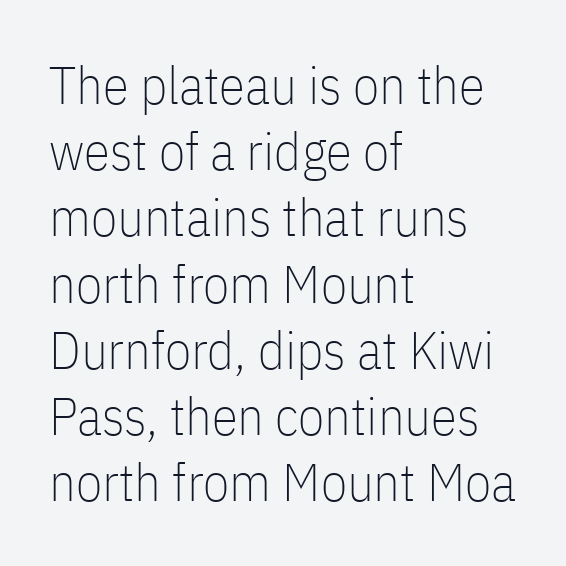
Q: Is the text bold? A: No.
Q: Is the text italic (slanted)? A: No, it is upright.
Q: Is the typeface a serif or a sans-serif typeface? A: Sans-serif.
Q: Is the text underlined? A: No.
Q: How is the paragraph aligned? A: Left-aligned.
Q: Is the spacing between letters normal or unusually wide? A: Normal.
Q: Is the spacing between lines tight, normal or loose? A: Normal.
Q: Width (condensed, normal, or wide)? A: Condensed.
Q: Stroke contrast? A: Low.
Q: x-height? A: Medium.
Q: Monospaced? A: No.
